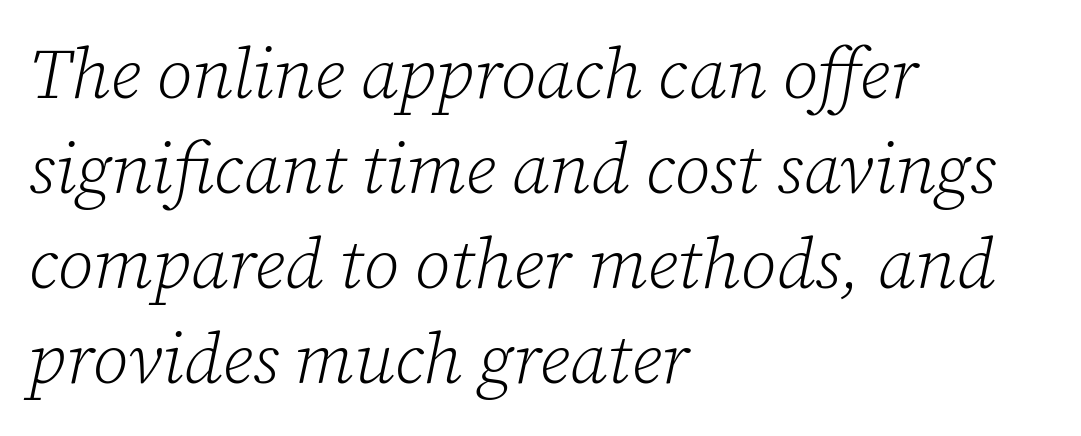
Q: Is the text bold? A: No.
Q: Is the text italic (slanted)? A: Yes, it leans right by about 12 degrees.
Q: Is the typeface a serif or a sans-serif typeface? A: Serif.
Q: Is the text underlined? A: No.
Q: How is the paragraph aligned? A: Left-aligned.
Q: Is the spacing between letters normal or unusually wide? A: Normal.
Q: Is the spacing between lines tight, normal or loose? A: Normal.
Q: Width (condensed, normal, or wide)? A: Normal.
Q: Stroke contrast? A: Low.
Q: x-height? A: Medium.
Q: Monospaced? A: No.
